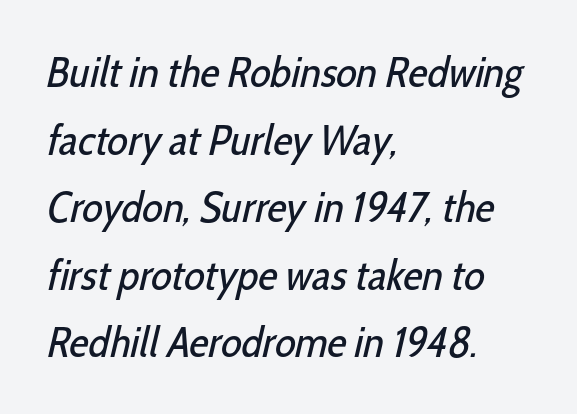
The image shows 43 px regular-weight, condensed sans-serif type; set left-aligned, normal line spacing (1.57x), normal letter spacing, not underlined; low stroke contrast and a medium x-height.
